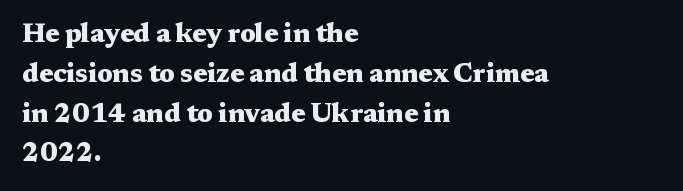
The image shows 26 px bold type, upright; set left-aligned, normal line spacing (1.53x), normal letter spacing, not underlined.
